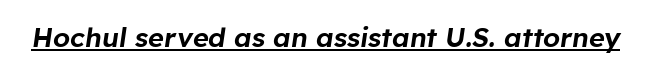
{"italic": "yes", "lean": "right", "slant_degrees": 8, "underline": "yes", "letter_spacing": "normal", "letter_spacing_em": 0.0, "glyph_px": 27}
